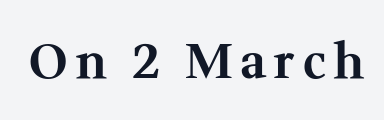
A clean baseline with only descenders dipping below it. Serif or sans? Serif — the stroke terminals have little feet. Nope, not italic — everything's standing straight. Note the varied advance widths — an 'i' is clearly narrower than an 'm'.
